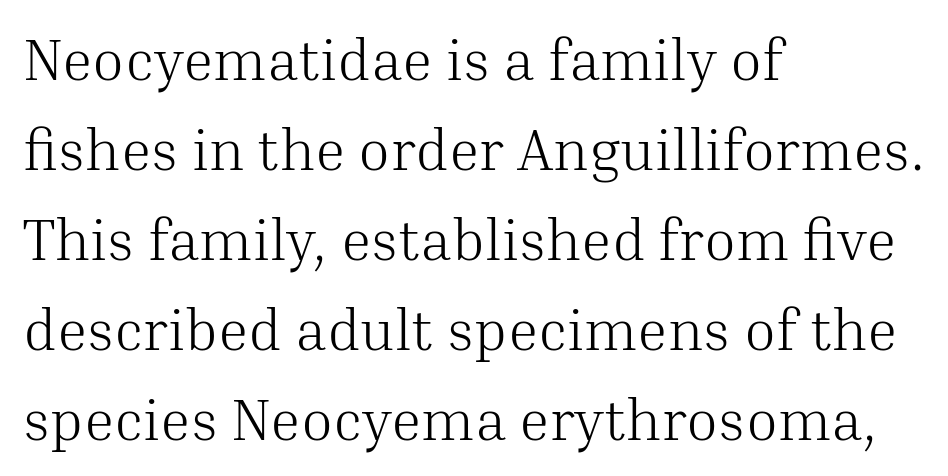
The image shows 58 px light serif type, upright; set left-aligned, normal line spacing (1.55x), normal letter spacing, not underlined; medium stroke contrast and a medium x-height.
